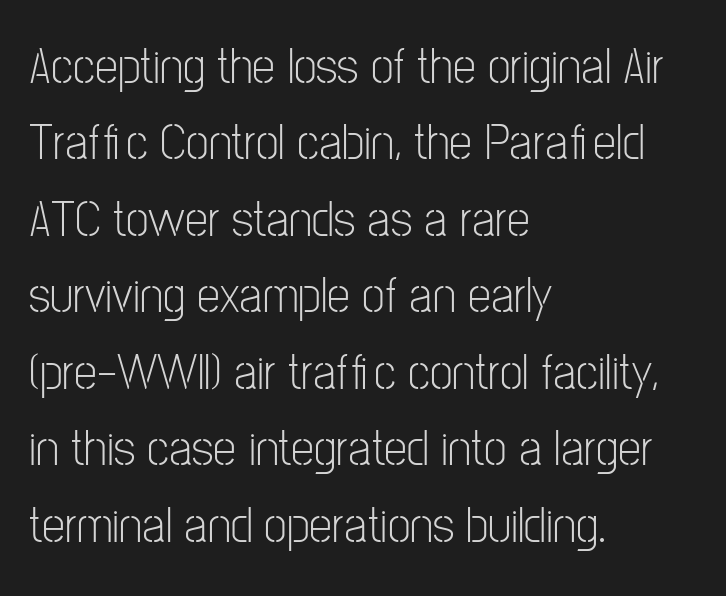
{"serif": "no", "italic": "no", "bold": "no", "weight": "light", "width": "condensed", "stroke_contrast": "low", "x_height": "medium", "monospaced": "no", "underline": "no", "align": "left", "line_spacing": "normal", "line_spacing_ratio": 1.47, "letter_spacing": "normal", "letter_spacing_em": 0.0, "glyph_px": 52}
